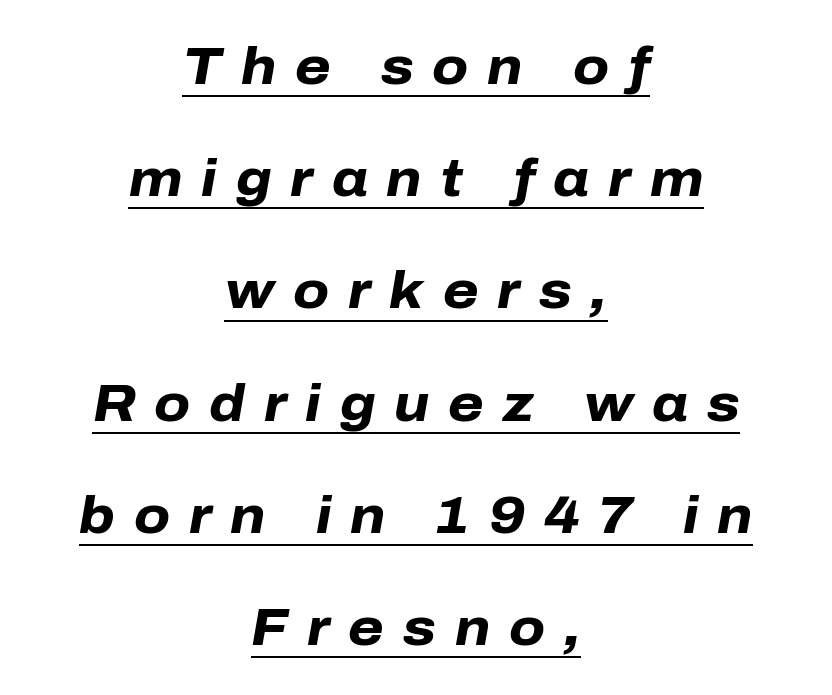
The image shows 51 px heavy type, italic (leaning right); set centered, loose line spacing (2.2x), unusually wide letter spacing (+0.37 em), underlined; low stroke contrast and a medium x-height.
